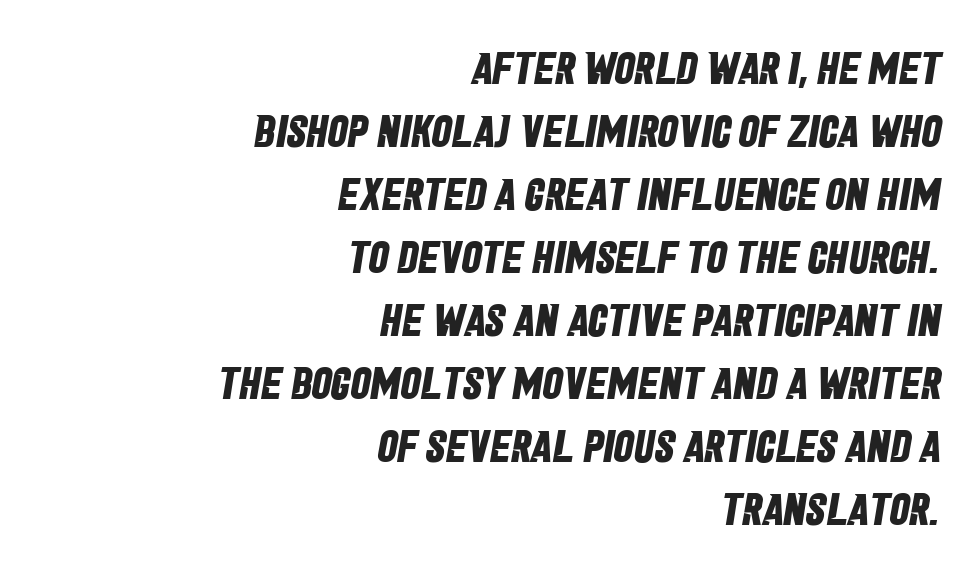
Q: Is the text bold? A: Yes.
Q: Is the typeface a serif or a sans-serif typeface? A: Sans-serif.
Q: Is the text underlined? A: No.
Q: How is the paragraph aligned? A: Right-aligned.
Q: Is the spacing between letters normal or unusually wide? A: Normal.
Q: Is the spacing between lines tight, normal or loose? A: Normal.
Q: Width (condensed, normal, or wide)? A: Condensed.
Q: Stroke contrast? A: Low.
Q: x-height? A: Large.
Q: Monospaced? A: No.
